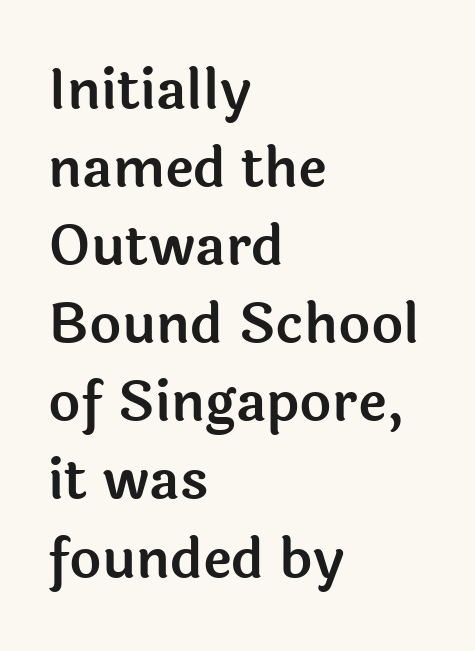
{"serif": "no", "italic": "no", "width": "normal", "x_height": "medium", "monospaced": "no", "underline": "no", "align": "left", "line_spacing": "normal", "line_spacing_ratio": 1.42, "letter_spacing": "normal", "letter_spacing_em": 0.0, "glyph_px": 55}
